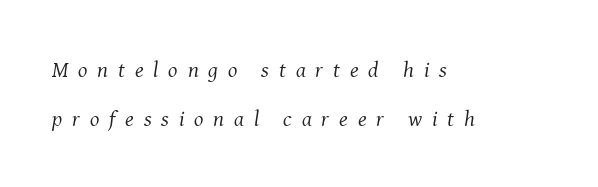
Q: Is the text bold? A: No.
Q: Is the text italic (slanted)? A: Yes, it leans right by about 8 degrees.
Q: Is the text underlined? A: No.
Q: How is the paragraph aligned? A: Left-aligned.
Q: Is the spacing between letters normal or unusually wide? A: Unusually wide.
Q: Is the spacing between lines tight, normal or loose? A: Loose.
